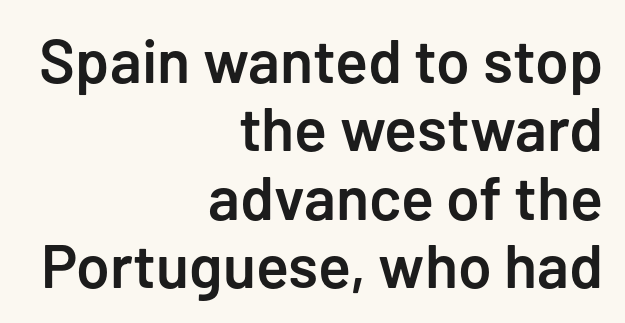
The image shows 61 px semibold sans-serif type, upright; set right-aligned, tight line spacing (1.12x), normal letter spacing, not underlined; low stroke contrast and a medium x-height.
